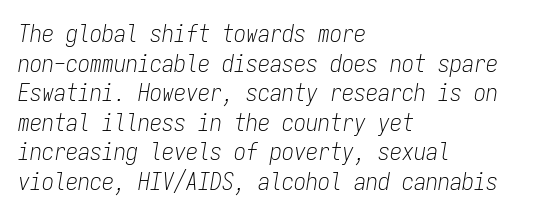
Q: Is the text bold? A: No.
Q: Is the text italic (slanted)? A: Yes, it leans right by about 9 degrees.
Q: Is the text underlined? A: No.
Q: How is the paragraph aligned? A: Left-aligned.
Q: Is the spacing between letters normal or unusually wide? A: Normal.
